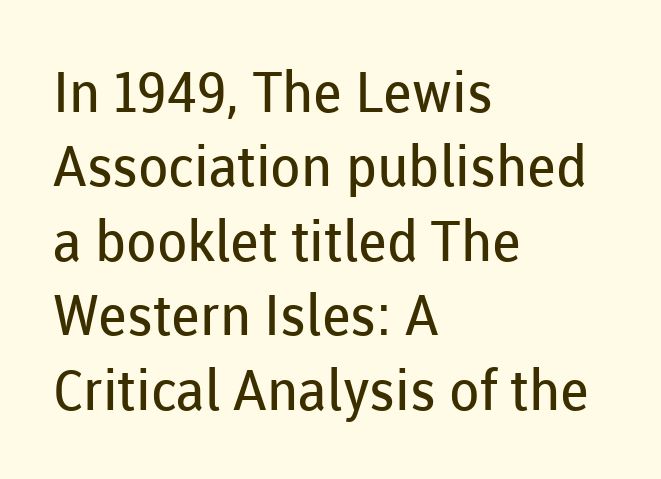
Is this a fixed-width face? No — the glyphs have proportional, varying widths. The typesetter chose a ragged-right arrangement here. The area under the type is left untouched. Is there much room between lines? A standard amount, neither cramped nor airy. It's the straight-up-and-down kind of type. Bold? No — there's no thickening of the strokes.
